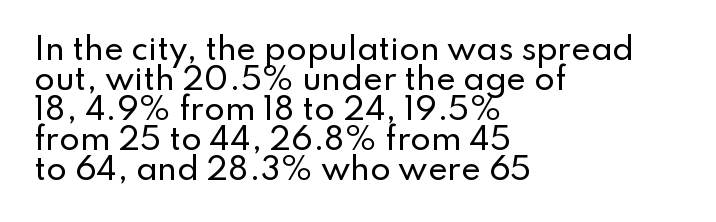
The letters advance in unequal steps, a hallmark of proportional type. The passage shown has conventional tracking throughout. Underline: absent. The typeface chosen for these lines omits serifs. Caption: multi-line text, flush left, ragged right. Italic: no, the glyphs are upright roman.
